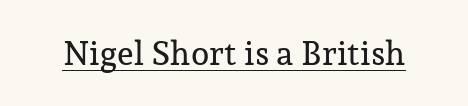
The image shows 33 px serif type, upright; set normal letter spacing, underlined; low stroke contrast and a medium x-height.
